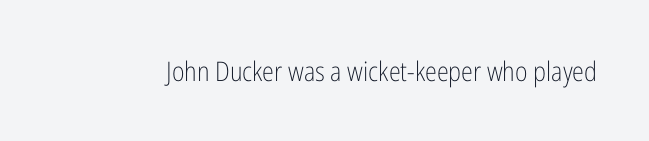
Q: Is the text bold? A: No.
Q: Is the text italic (slanted)? A: No, it is upright.
Q: Is the text underlined? A: No.
Q: Is the spacing between letters normal or unusually wide? A: Normal.
